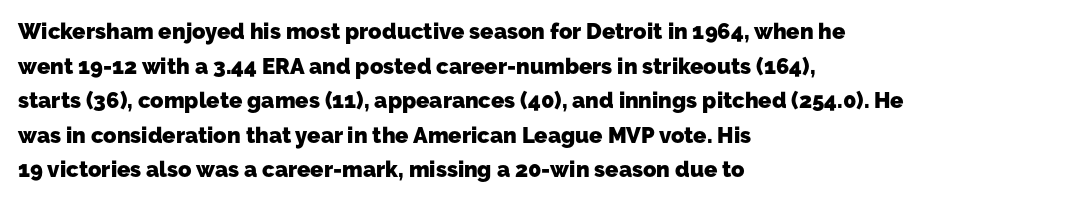
Notice how the passage keeps a crisp vertical edge on the left only. A normal amount of white space separates one row of letters from the next. These lines keep a tight, regular rhythm from letter to letter. The strip under each line holds only bare page.
